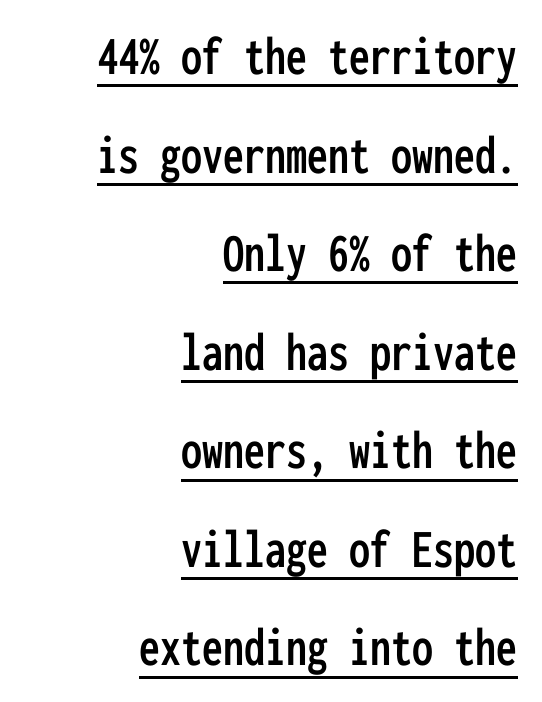
{"serif": "no", "italic": "no", "width": "condensed", "stroke_contrast": "low", "x_height": "medium", "monospaced": "yes", "underline": "yes", "align": "right", "line_spacing_ratio": 1.76, "letter_spacing": "normal", "letter_spacing_em": 0.0, "glyph_px": 56}
